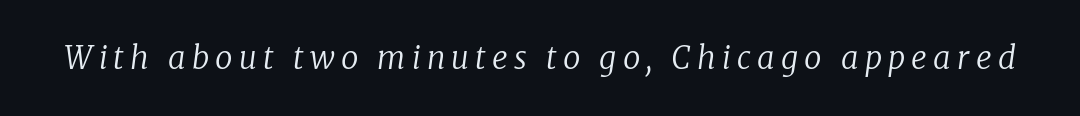
Q: Is the text bold? A: No.
Q: Is the text italic (slanted)? A: Yes, it leans right by about 8 degrees.
Q: Is the typeface a serif or a sans-serif typeface? A: Serif.
Q: Is the text underlined? A: No.
Q: Is the spacing between letters normal or unusually wide? A: Unusually wide.
Q: Width (condensed, normal, or wide)? A: Normal.
Q: Stroke contrast? A: Low.
Q: x-height? A: Medium.
Q: Monospaced? A: No.
